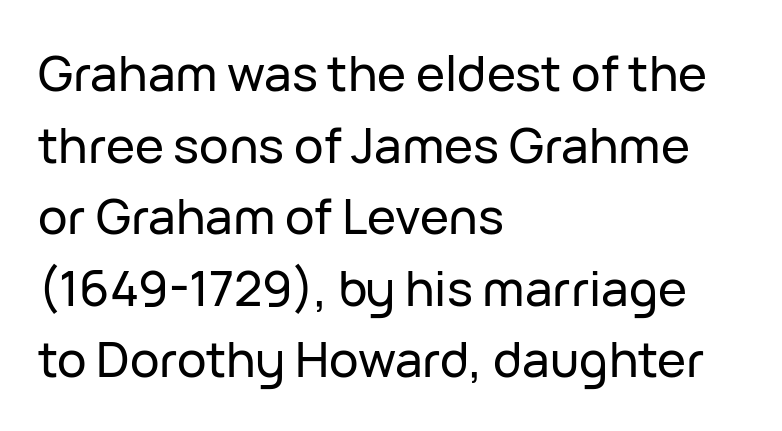
The image shows 49 px sans-serif type, upright; set left-aligned, normal line spacing (1.46x), normal letter spacing, not underlined; low stroke contrast and a medium x-height.
